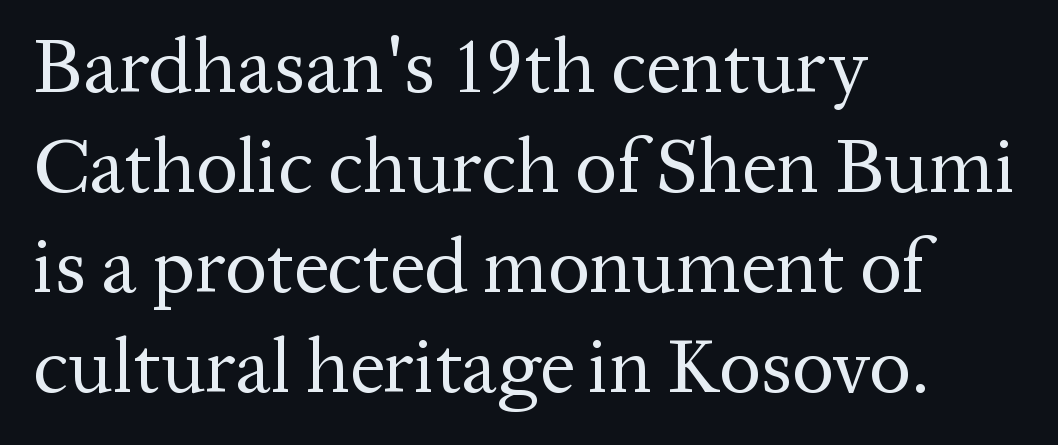
The string is rendered with underlining switched off. Visually the block forms a straight wall on the left and a jagged coastline on the right. Are there feet on the stems? There are — it's a serif. Designer's note — italics off, roman on.
